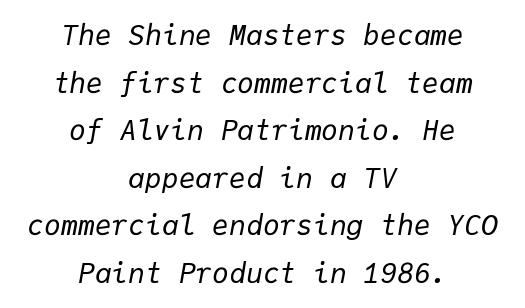
{"italic": "yes", "lean": "right", "slant_degrees": 9, "bold": "no", "weight": "regular", "width": "normal", "stroke_contrast": "low", "x_height": "medium", "monospaced": "yes", "underline": "no", "align": "center", "line_spacing": "normal", "line_spacing_ratio": 1.7, "letter_spacing": "normal", "letter_spacing_em": 0.0, "glyph_px": 28}
